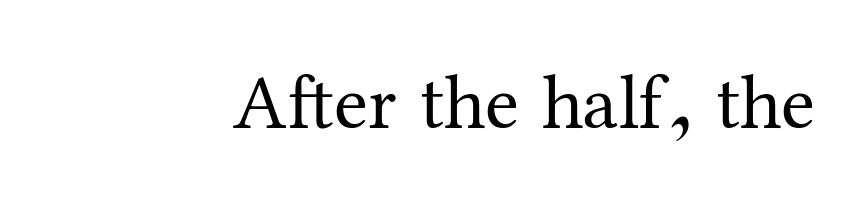
Think of a printed novel: that variable character pitch is what you see here. Italic? Not at all — the glyphs are vertical. Check where the strokes stop: tiny serifs finish them off. Words float on clear page, feet unadorned. Heaviness? Minimal to ordinary, like unemphasized prose. You could call the tracking neutral — neither tight nor loose.
